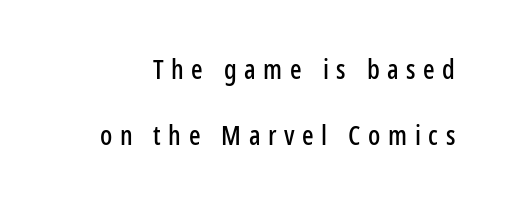
Q: Is the text italic (slanted)? A: No, it is upright.
Q: Is the text underlined? A: No.
Q: Is the spacing between letters normal or unusually wide? A: Unusually wide.
Q: Is the spacing between lines tight, normal or loose? A: Loose.
